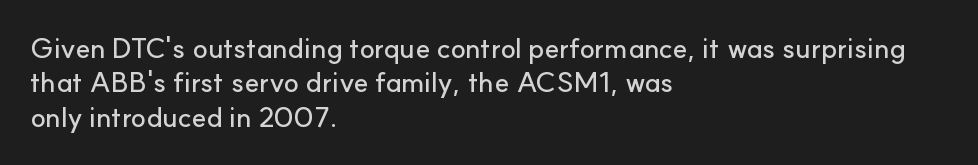
The image shows 28 px sans-serif type, upright; set left-aligned, line spacing 1.23x, normal letter spacing, not underlined; low stroke contrast and a small x-height.
